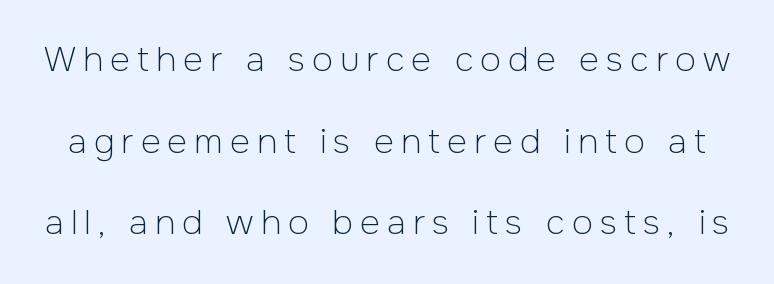
Q: Is the text bold? A: No.
Q: Is the text italic (slanted)? A: No, it is upright.
Q: Is the typeface a serif or a sans-serif typeface? A: Sans-serif.
Q: Is the text underlined? A: No.
Q: Is the spacing between letters normal or unusually wide? A: Unusually wide.
Q: Is the spacing between lines tight, normal or loose? A: Loose.
Q: Width (condensed, normal, or wide)? A: Normal.
Q: Stroke contrast? A: Low.
Q: x-height? A: Medium.
Q: Monospaced? A: No.
